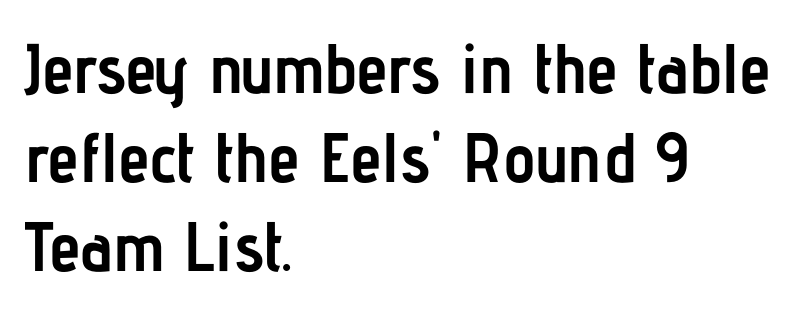
You can tell it's not italic because the verticals are truly vertical. The space directly below the letters is spotless. Leading: standard. The passage is arranged the way most books set body copy — flush left. How are the letters spaced? Ordinarily, with no added tracking.
